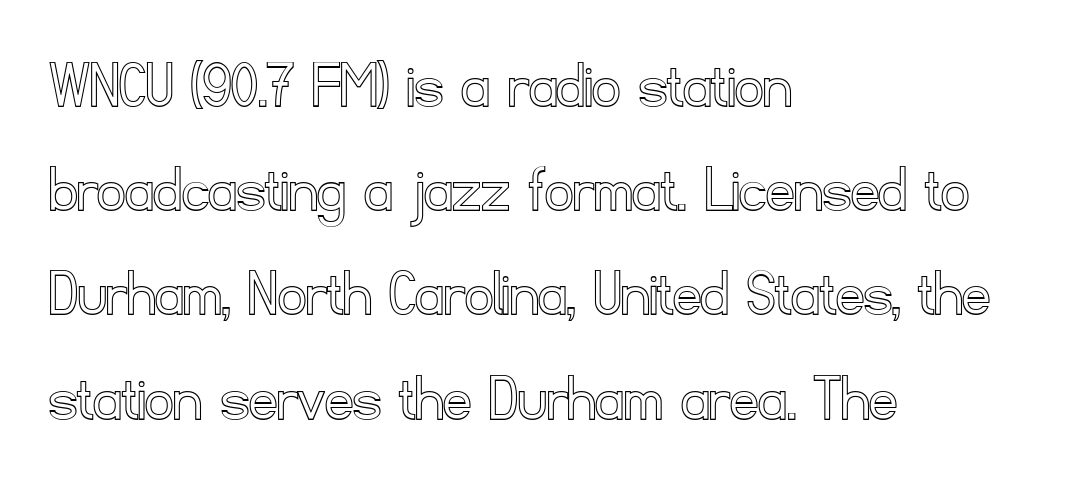
Q: Is the text italic (slanted)? A: No, it is upright.
Q: Is the text underlined? A: No.
Q: How is the paragraph aligned? A: Left-aligned.
Q: Is the spacing between letters normal or unusually wide? A: Normal.
Q: Is the spacing between lines tight, normal or loose? A: Normal.
Q: Width (condensed, normal, or wide)? A: Normal.
Q: x-height? A: Small.
Q: Monospaced? A: No.
